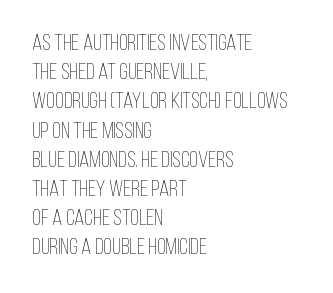
Nothing unusual about the tracking: characters are spaced as the font intends. Caption: multi-line text, flush left, ragged right. How would I describe the line gaps? Plain and ordinary. Unbolded letterforms with no extra heft.
